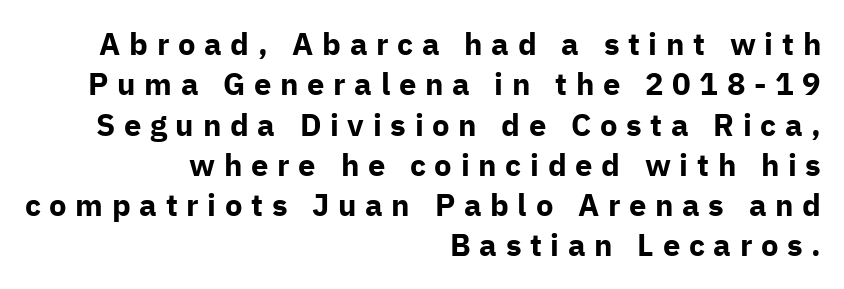
This block has exactly the height ordinary leading produces. In terms of weight, the rendering is a true, heavy bold. Words appear elongated and porous because spacing is wide. Where is the straight margin? On the right. Spacing verdict: proportional, widths tailored to each character. You can tell from the bare stems that sans-serif type was used.
